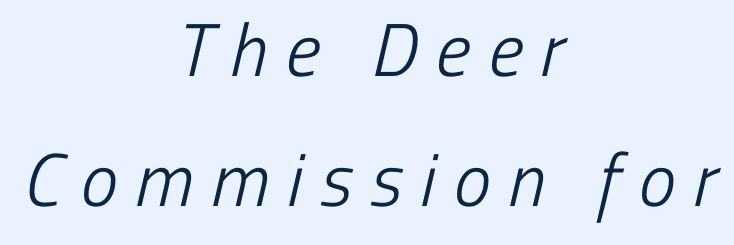
Q: Is the text bold? A: No.
Q: Is the typeface a serif or a sans-serif typeface? A: Sans-serif.
Q: Is the text underlined? A: No.
Q: How is the paragraph aligned? A: Centered.
Q: Is the spacing between letters normal or unusually wide? A: Unusually wide.
Q: Width (condensed, normal, or wide)? A: Condensed.
Q: Stroke contrast? A: Low.
Q: x-height? A: Medium.
Q: Monospaced? A: No.
